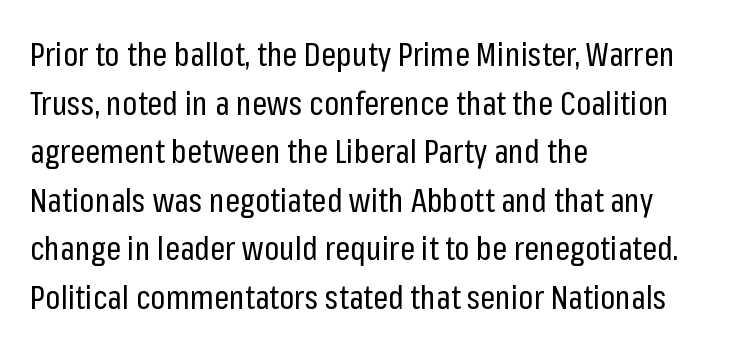
The image shows 33 px regular-weight, condensed sans-serif type, upright; set left-aligned, normal line spacing (1.47x), normal letter spacing, not underlined; low stroke contrast and a medium x-height.
